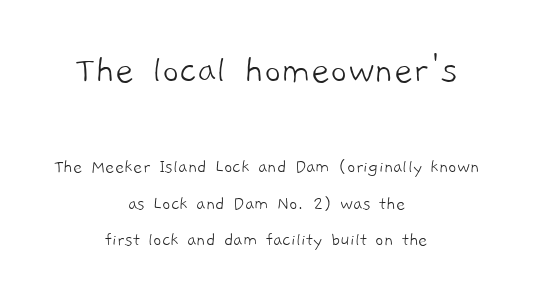
{"serif": "no", "bold": "no", "weight": "light", "width": "normal", "stroke_contrast": "low", "x_height": "medium", "monospaced": "no", "underline": "no", "align": "center", "line_spacing_ratio": 1.82, "letter_spacing": "normal", "letter_spacing_em": 0.0, "larger_block": "first", "size_ratio": 2.05, "glyph_px": 41}
